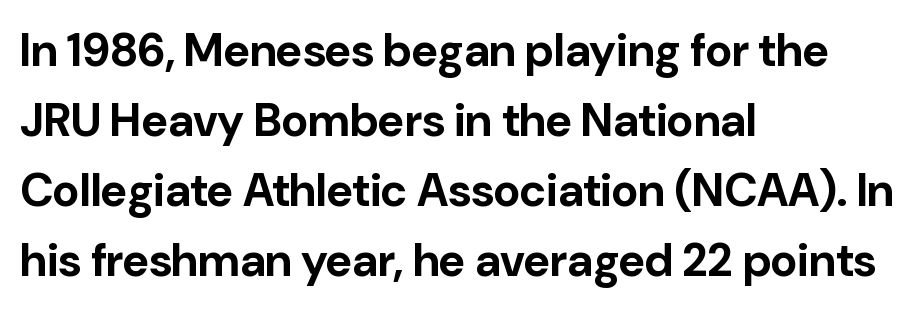
The image shows 46 px bold sans-serif type, upright; set left-aligned, normal line spacing (1.52x), normal letter spacing, not underlined; low stroke contrast and a medium x-height.
